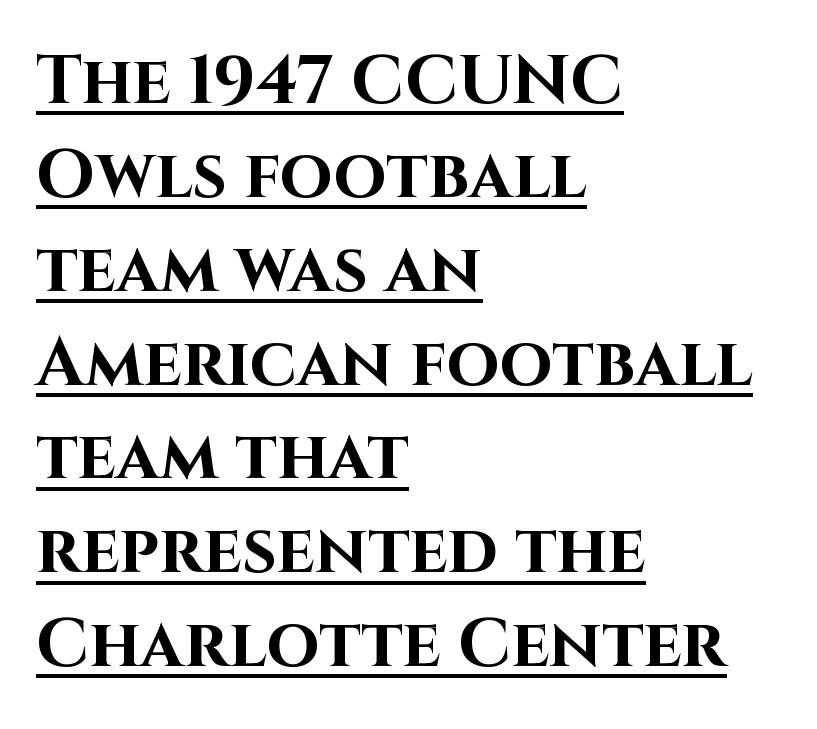
These characters rest on top of a visible drawn line. Are there feet on the stems? There aren't — it's a sans. These lines keep a tight, regular rhythm from letter to letter. Summary of weight: heavy, a full bold.
